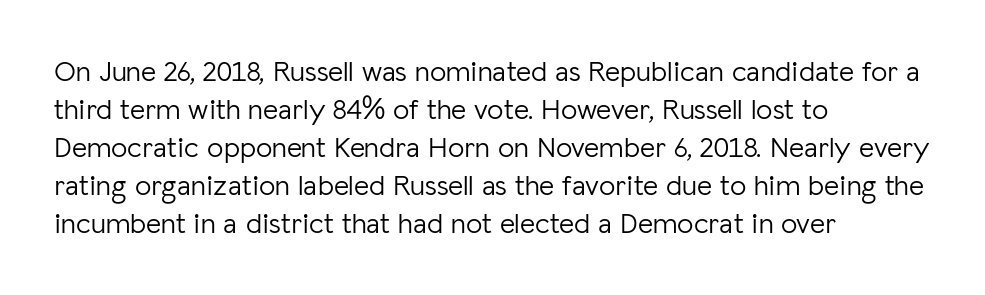
Q: Is the text bold? A: No.
Q: Is the text italic (slanted)? A: No, it is upright.
Q: Is the typeface a serif or a sans-serif typeface? A: Sans-serif.
Q: Is the text underlined? A: No.
Q: How is the paragraph aligned? A: Left-aligned.
Q: Is the spacing between letters normal or unusually wide? A: Normal.
Q: Is the spacing between lines tight, normal or loose? A: Normal.
Q: Width (condensed, normal, or wide)? A: Normal.
Q: Stroke contrast? A: Low.
Q: x-height? A: Medium.
Q: Monospaced? A: No.
